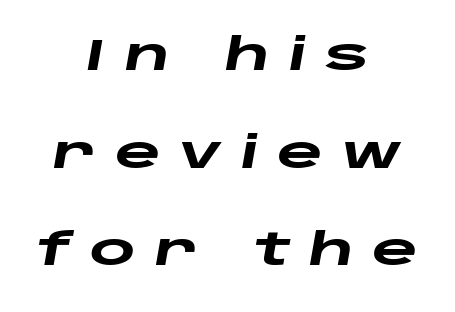
The image shows 44 px heavy, wide type, italic (leaning right); set centered, loose line spacing (2.22x), unusually wide letter spacing (+0.42 em), not underlined; low stroke contrast and a large x-height.
